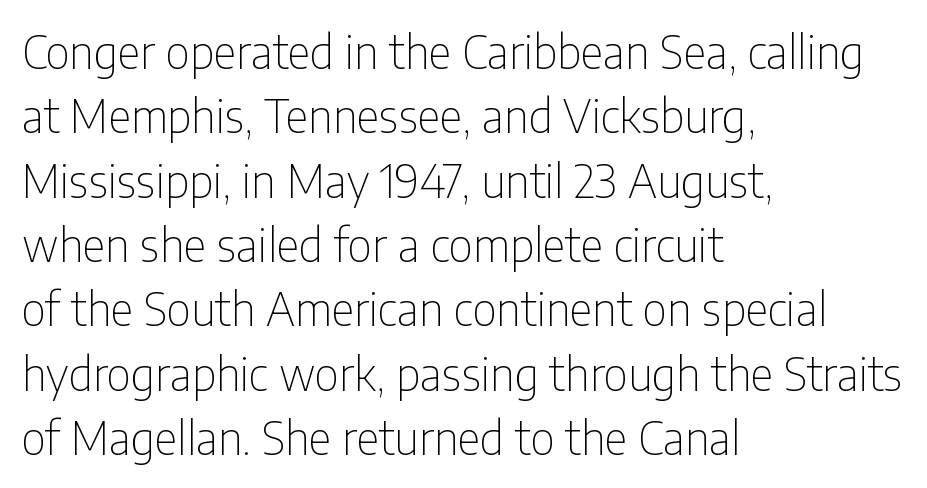
The text was rendered using a sans face with plain stroke endings. Baseline-to-baseline distance is the conventional proportion of letter height. The lettering stays uniformly vertical, giving the passage a roman look. Typeset ragged right — the left edge is the straight one. Looks like regular typesetting: each glyph gets only the width it needs.
